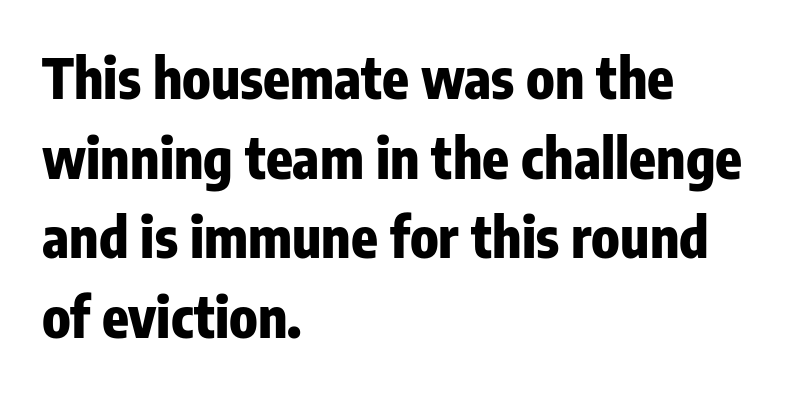
The image shows 55 px heavy, condensed sans-serif type, upright; set left-aligned, normal line spacing (1.45x), normal letter spacing, not underlined; low stroke contrast and a medium x-height.
